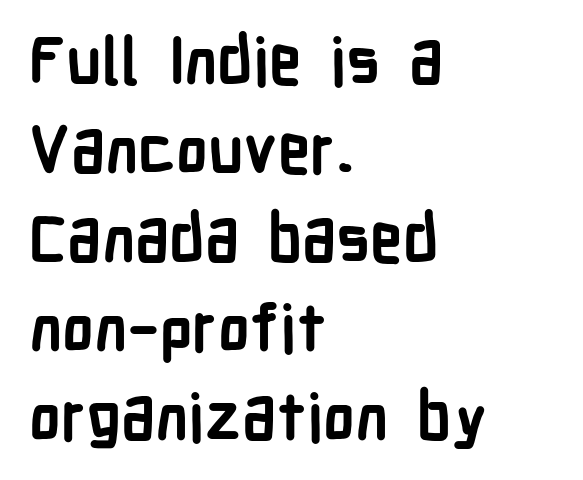
Examine the stroke ends and you'll find no serifs. The baseline area is clear. Looks like regular typesetting: each glyph gets only the width it needs. The rendering anchors every line to the left-hand side. Inter-character spacing is left at the font's built-in metrics. The lines sit at an ordinary, default distance from one another.
